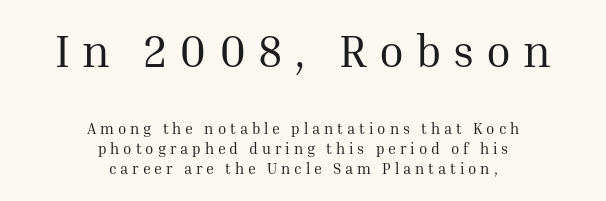
{"serif": "yes", "italic": "no", "bold": "no", "weight": "regular", "width": "normal", "stroke_contrast": "medium", "x_height": "medium", "monospaced": "no", "underline": "no", "align": "center", "line_spacing": "normal", "line_spacing_ratio": 1.33, "letter_spacing": "wide", "letter_spacing_em": 0.26, "larger_block": "first", "size_ratio": 3.0, "glyph_px": 45}
